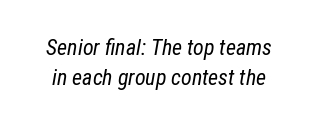
The image shows 22 px text type, italic (leaning right); set normal line spacing (1.37x), normal letter spacing, not underlined.
